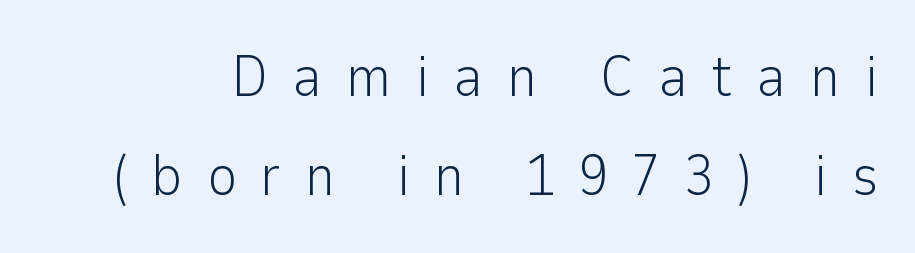
The image shows 58 px light sans-serif type, upright; set normal line spacing (1.7x), unusually wide letter spacing (+0.41 em), not underlined; low stroke contrast and a medium x-height.
